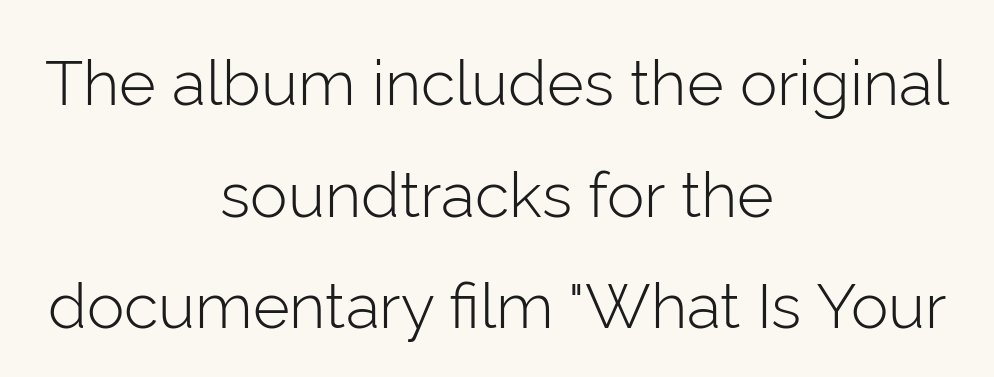
The letters sit at their default tracking, neither squeezed nor spread. Short and long lines alike share a common midpoint. The passage shown is typed in a proportional face where columns would drift. Does the type have serifs? No, each stem ends abruptly.
